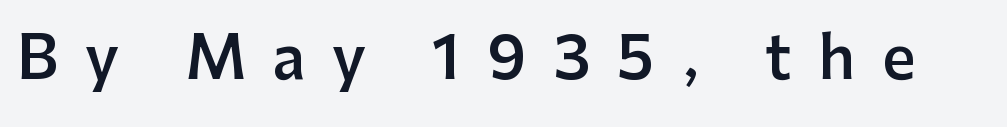
The image shows 59 px semibold sans-serif type, upright; set unusually wide letter spacing (+0.45 em), not underlined; low stroke contrast and a medium x-height.
